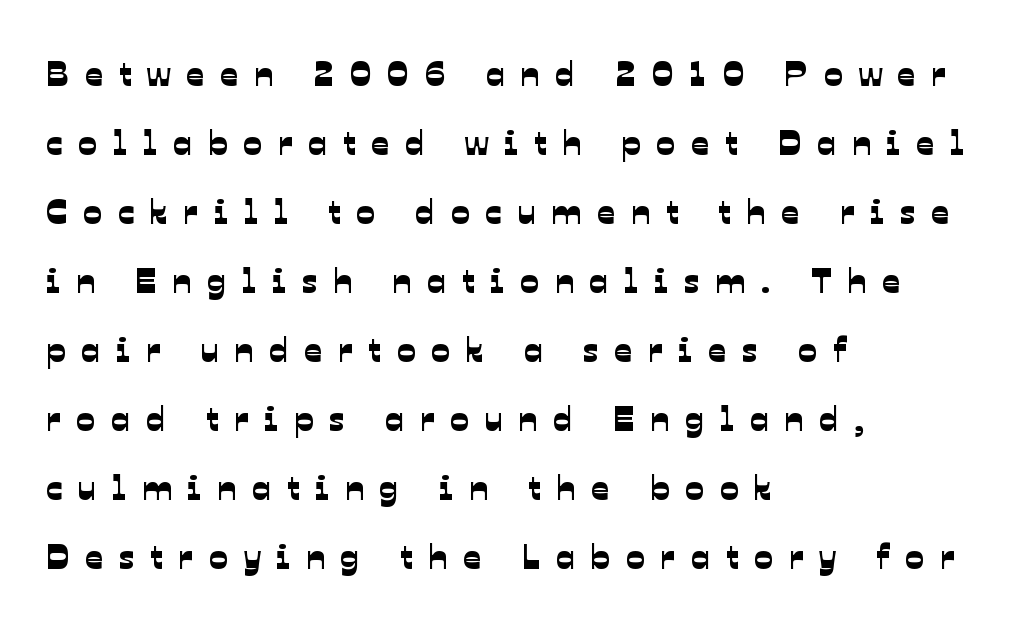
The image shows 35 px sans-serif type; set left-aligned, loose line spacing (1.97x), unusually wide letter spacing (+0.45 em), not underlined; low stroke contrast and a medium x-height.
